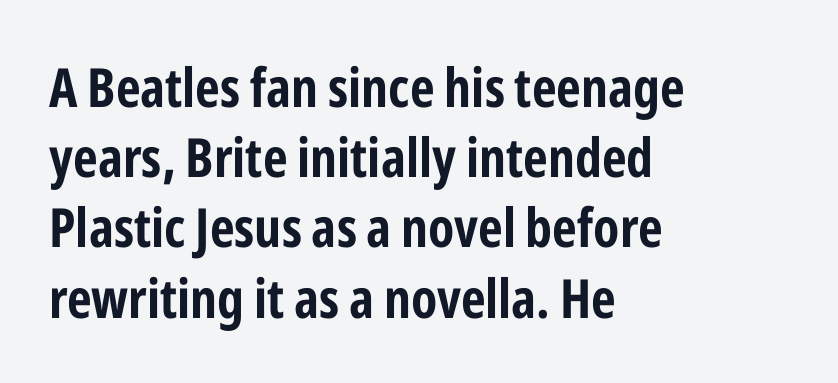
Each new line begins a customary step beneath the previous one. Think of a printed novel: that variable character pitch is what you see here. This is the regular roman posture of the typeface. Quick note: underline off.
